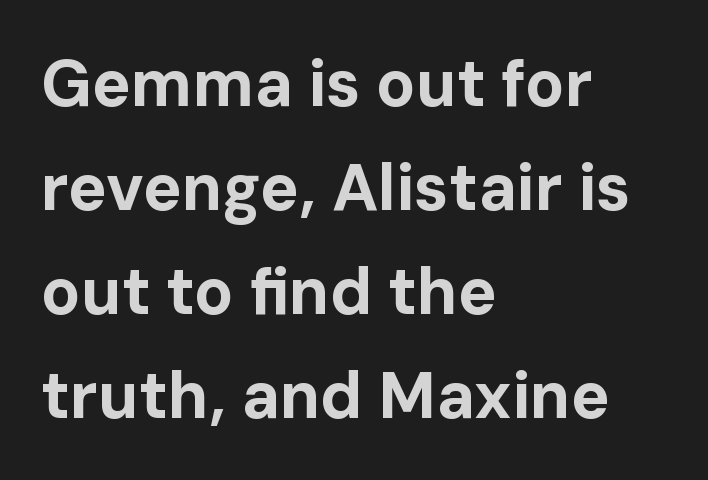
Honestly, there is no underline to notice here at all. Is there any slant? The stems are plumb. Tracking here is standard; glyphs follow each other at the usual distance. You can tell from the bare stems that sans-serif type was used.
